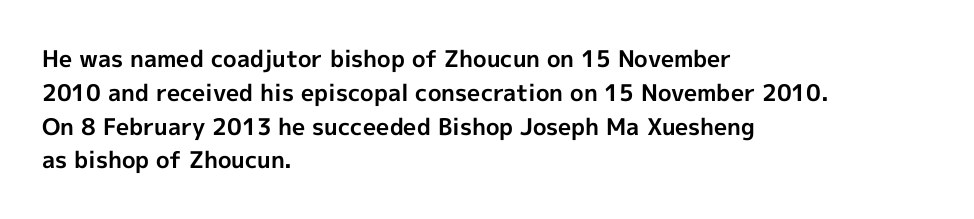
Q: Is the text bold? A: Yes.
Q: Is the text italic (slanted)? A: No, it is upright.
Q: Is the text underlined? A: No.
Q: How is the paragraph aligned? A: Left-aligned.
Q: Is the spacing between letters normal or unusually wide? A: Normal.
Q: Is the spacing between lines tight, normal or loose? A: Normal.
